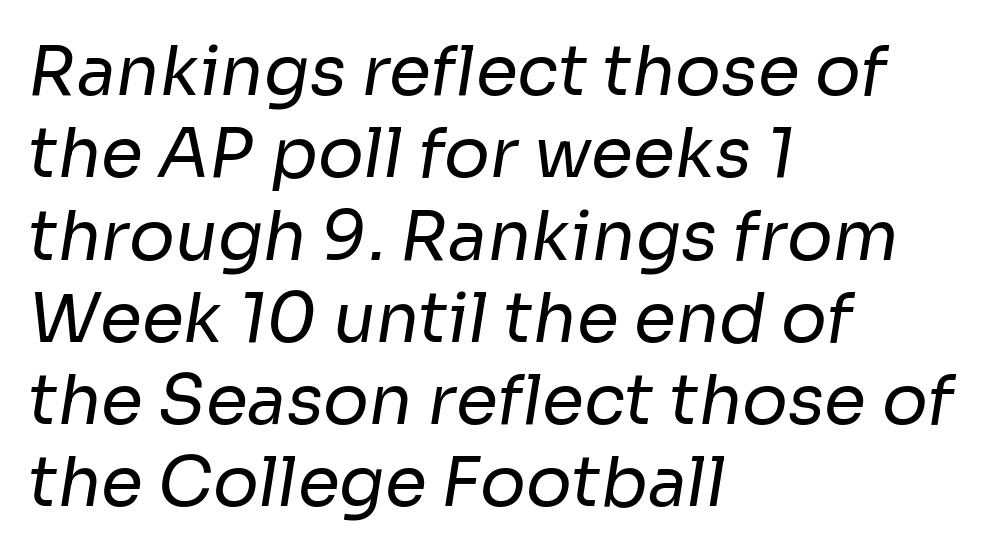
Q: Is the text bold? A: No.
Q: Is the typeface a serif or a sans-serif typeface? A: Sans-serif.
Q: Is the text underlined? A: No.
Q: How is the paragraph aligned? A: Left-aligned.
Q: Is the spacing between letters normal or unusually wide? A: Normal.
Q: Width (condensed, normal, or wide)? A: Normal.
Q: Stroke contrast? A: Low.
Q: x-height? A: Medium.
Q: Monospaced? A: No.
